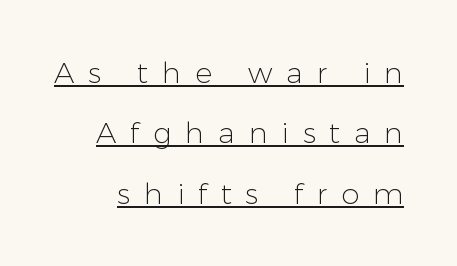
Q: Is the text bold? A: No.
Q: Is the text italic (slanted)? A: No, it is upright.
Q: Is the typeface a serif or a sans-serif typeface? A: Sans-serif.
Q: Is the text underlined? A: Yes.
Q: Is the spacing between letters normal or unusually wide? A: Unusually wide.
Q: Is the spacing between lines tight, normal or loose? A: Loose.
Q: Width (condensed, normal, or wide)? A: Normal.
Q: Stroke contrast? A: Low.
Q: x-height? A: Medium.
Q: Monospaced? A: No.
